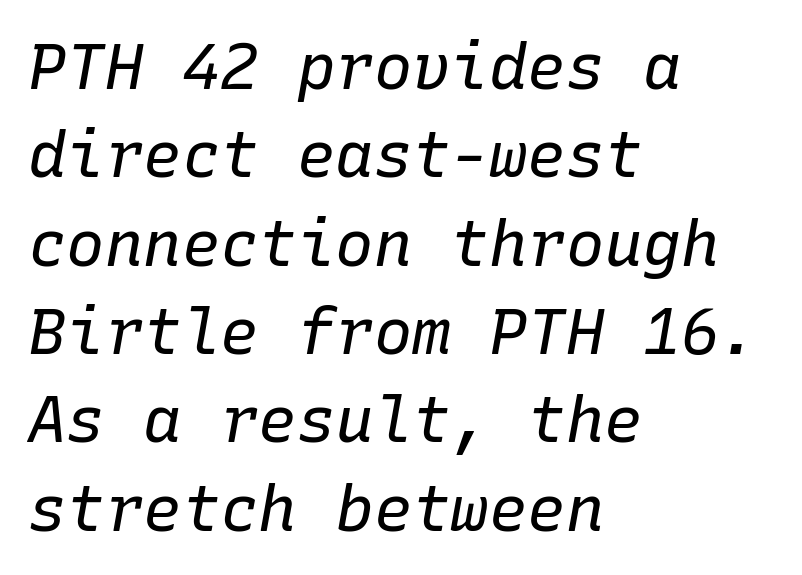
The image shows 64 px regular-weight type, italic (leaning right), monospaced; set left-aligned, normal line spacing (1.38x), normal letter spacing, not underlined; low stroke contrast and a medium x-height.
